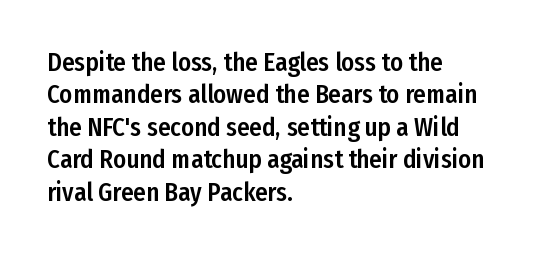
The image shows 25 px text type, upright; set left-aligned, normal line spacing (1.3x), normal letter spacing, not underlined.
